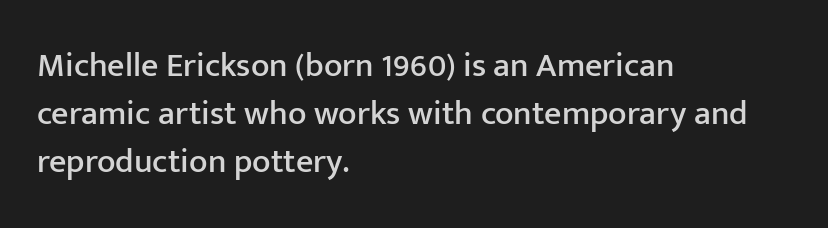
The image shows 34 px sans-serif type, upright; set left-aligned, normal line spacing (1.41x), normal letter spacing, not underlined; low stroke contrast and a medium x-height.
